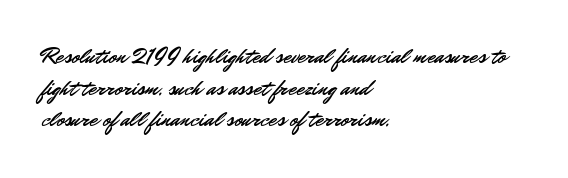
Q: Is the text italic (slanted)? A: Yes.
Q: Is the text underlined? A: No.
Q: How is the paragraph aligned? A: Left-aligned.
Q: Is the spacing between letters normal or unusually wide? A: Normal.
Q: Is the spacing between lines tight, normal or loose? A: Normal.
